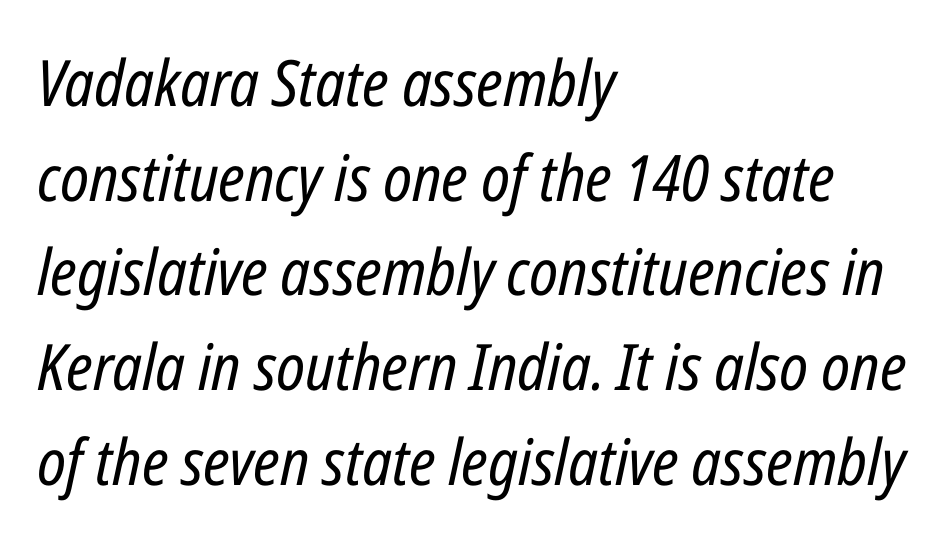
Q: Is the text bold? A: No.
Q: Is the text italic (slanted)? A: Yes, it leans right by about 12 degrees.
Q: Is the text underlined? A: No.
Q: How is the paragraph aligned? A: Left-aligned.
Q: Is the spacing between letters normal or unusually wide? A: Normal.
Q: Is the spacing between lines tight, normal or loose? A: Normal.
Q: Width (condensed, normal, or wide)? A: Condensed.
Q: Stroke contrast? A: Low.
Q: x-height? A: Medium.
Q: Monospaced? A: No.
